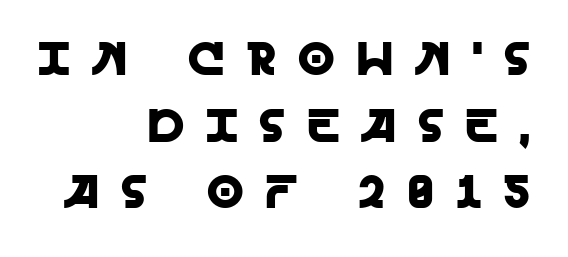
The image shows 47 px sans-serif type, upright; set right-aligned, normal line spacing (1.42x), unusually wide letter spacing (+0.46 em), not underlined; a large x-height.
